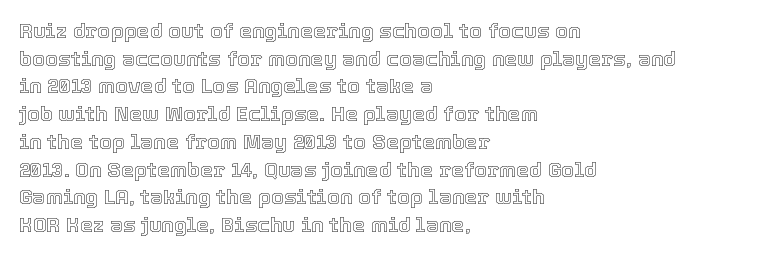
Every character sits straight up, as roman type does. Decoration check: the copy has no underline. A normal amount of white space separates one row of letters from the next. The passage shown has conventional tracking throughout.
